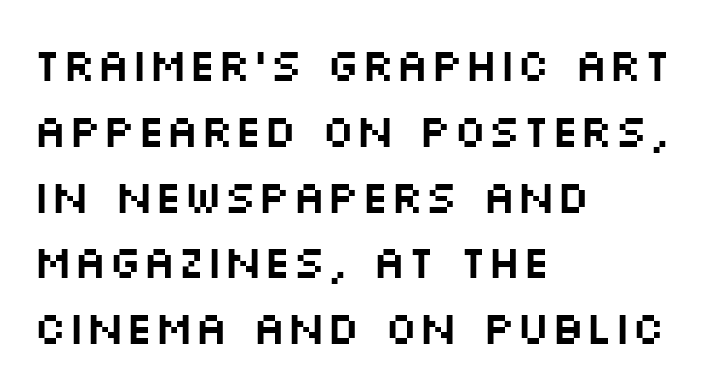
The text was rendered using a sans face with plain stroke endings. Spacing verdict: proportional, widths tailored to each character. Honestly, the letter spacing is just normal — you wouldn't notice it. In terms of leading, this rendering sits right in the middle.
